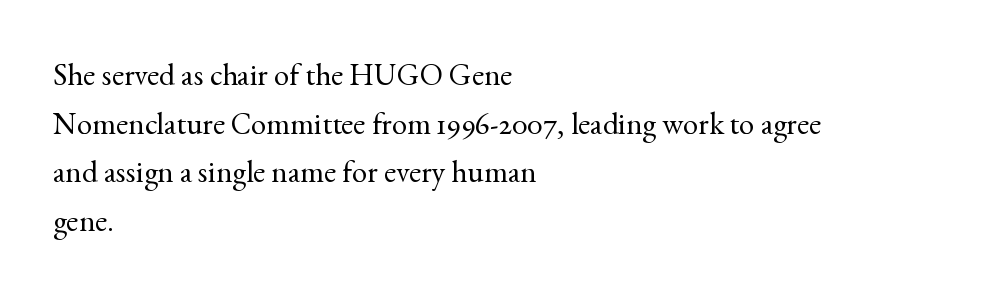
{"serif": "yes", "italic": "no", "bold": "no", "weight": "regular", "width": "normal", "x_height": "small", "monospaced": "no", "underline": "no", "align": "left", "line_spacing": "normal", "line_spacing_ratio": 1.57, "letter_spacing": "normal", "letter_spacing_em": 0.0, "glyph_px": 31}
